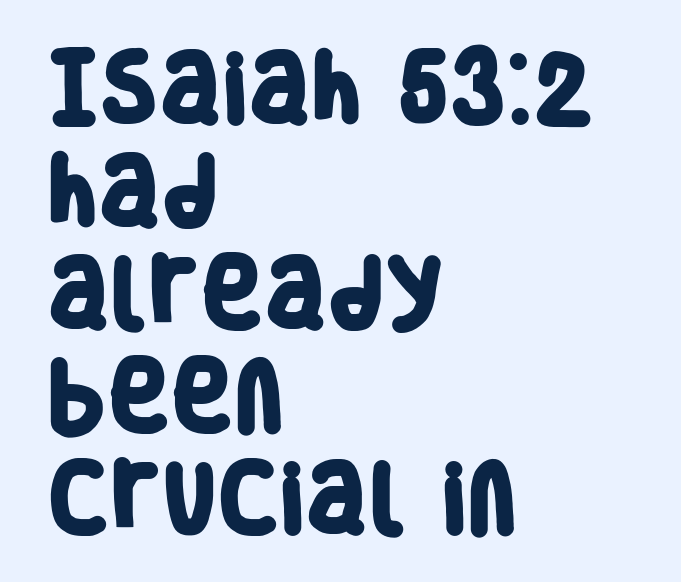
Is there much room between lines? A standard amount, neither cramped nor airy. Spacing verdict: proportional, widths tailored to each character. The horizontal fit of the characters is conventional and even. Students, this is bold: see how much ink each stroke carries.
